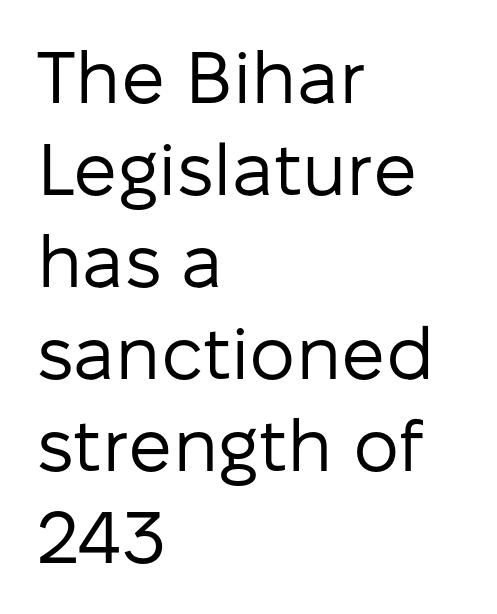
{"serif": "no", "italic": "no", "bold": "no", "weight": "regular", "width": "normal", "stroke_contrast": "low", "x_height": "medium", "monospaced": "no", "underline": "no", "align": "left", "line_spacing": "normal", "line_spacing_ratio": 1.26, "letter_spacing": "normal", "letter_spacing_em": 0.0, "glyph_px": 73}
